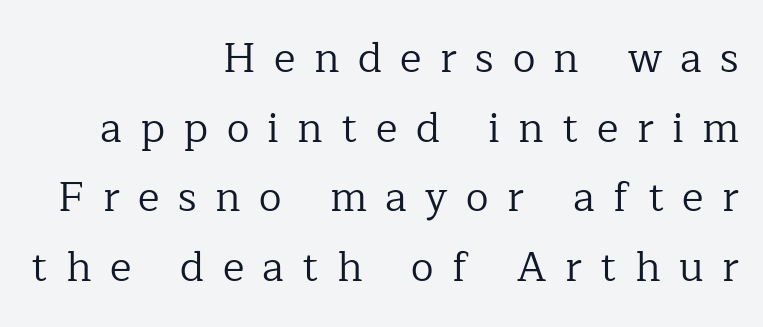
{"serif": "yes", "italic": "no", "bold": "no", "weight": "regular", "width": "normal", "stroke_contrast": "low", "x_height": "medium", "monospaced": "no", "underline": "no", "align": "right", "line_spacing": "normal", "line_spacing_ratio": 1.7, "letter_spacing": "wide", "letter_spacing_em": 0.45, "glyph_px": 41}
